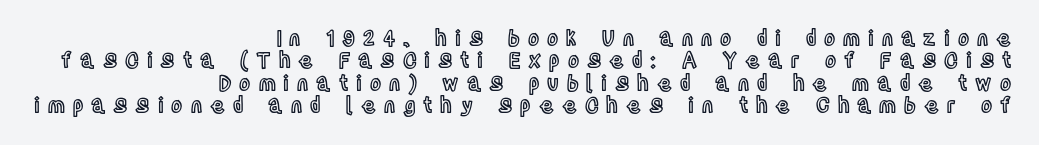
{"italic": "no", "underline": "no", "align": "right", "line_spacing": "tight", "line_spacing_ratio": 1.06, "letter_spacing": "wide", "letter_spacing_em": 0.38, "glyph_px": 21}
